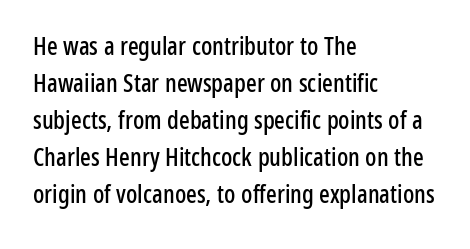
The image shows 25 px text type, upright; set left-aligned, normal line spacing (1.48x), normal letter spacing, not underlined.
